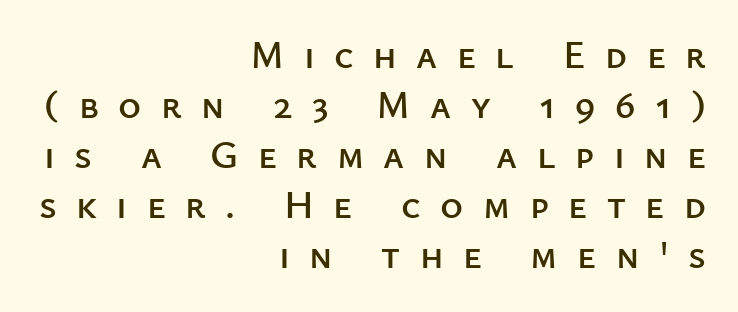
Typeset ragged left — the right edge is the straight one. This is sans-serif lettering, the kind often seen on screens and signage. Words appear elongated and porous because spacing is wide. Vertical spacing — default. Think of a printed novel: that variable character pitch is what you see here. The space beneath each line is pristine and unruled.
